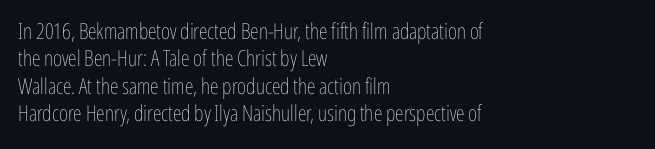
The image shows 22 px text type, upright; set left-aligned, normal line spacing (1.25x), normal letter spacing, not underlined.
